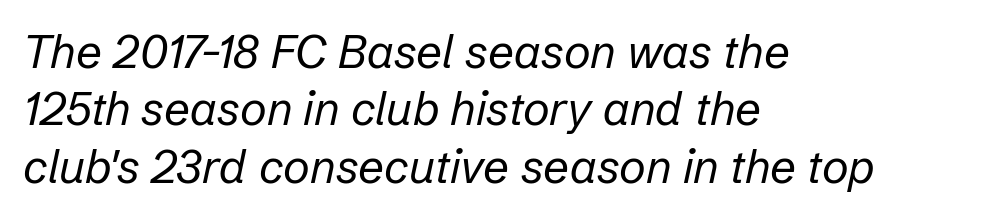
{"italic": "yes", "lean": "right", "slant_degrees": 12, "bold": "no", "weight": "regular", "width": "normal", "stroke_contrast": "low", "x_height": "medium", "monospaced": "no", "underline": "no", "align": "left", "line_spacing": "normal", "line_spacing_ratio": 1.25, "letter_spacing": "normal", "letter_spacing_em": 0.0, "glyph_px": 46}
